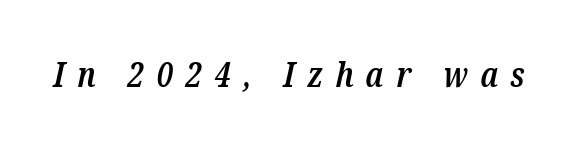
The face used here is a semibold: visibly heavier than regular, lighter than bold. The passage shown is typed in a proportional face where columns would drift. The passage shown has open, widely tracked lettering throughout. The type family on display is of the serif kind. Rendered with sloped, italic letterforms. The foot of each line stays bare and open.
